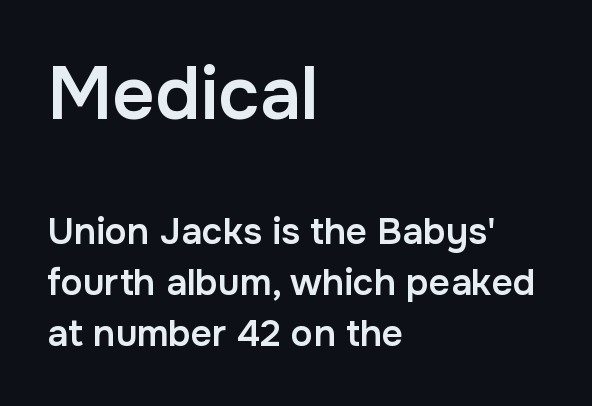
Q: Is the text bold? A: Semi-bold.
Q: Is the text italic (slanted)? A: No, it is upright.
Q: Is the typeface a serif or a sans-serif typeface? A: Sans-serif.
Q: Is the text underlined? A: No.
Q: How is the paragraph aligned? A: Left-aligned.
Q: Is the spacing between letters normal or unusually wide? A: Normal.
Q: Is the spacing between lines tight, normal or loose? A: Normal.
Q: Which block of text is set in a larger size, the first (top) or the second (bottom)? A: The first (top) one.
Q: Width (condensed, normal, or wide)? A: Normal.
Q: Stroke contrast? A: Low.
Q: x-height? A: Medium.
Q: Monospaced? A: No.
